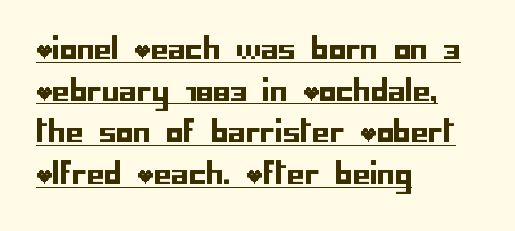
Q: Is the text italic (slanted)? A: No, it is upright.
Q: Is the typeface a serif or a sans-serif typeface? A: Sans-serif.
Q: Is the text underlined? A: Yes.
Q: How is the paragraph aligned? A: Left-aligned.
Q: Is the spacing between letters normal or unusually wide? A: Normal.
Q: Is the spacing between lines tight, normal or loose? A: Normal.
Q: Width (condensed, normal, or wide)? A: Normal.
Q: Stroke contrast? A: Low.
Q: x-height? A: Large.
